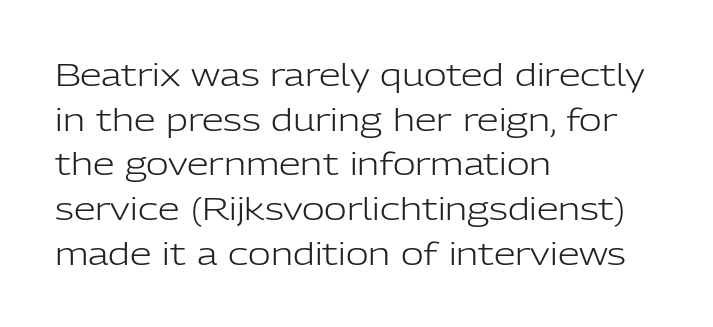
The image shows 31 px light sans-serif type, upright; set left-aligned, normal line spacing (1.44x), normal letter spacing, not underlined; low stroke contrast and a medium x-height.
